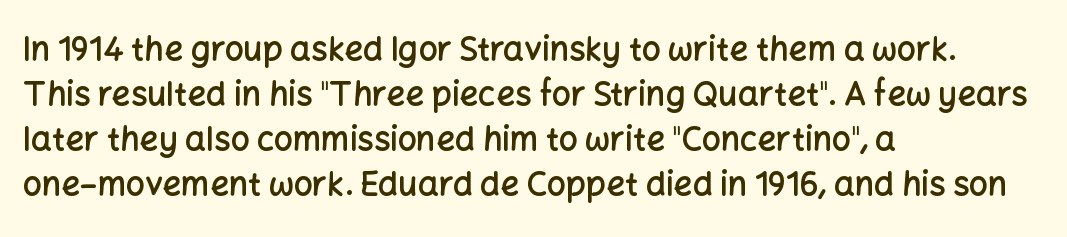
This rendering leaves character spacing at its baseline value. Notice the strokes are somewhat thickened but not fully heavy: this is a semibold. Each line starts at the same left margin while the right side varies. The space directly below the letters is spotless. When letters stand straight like this, we call the style roman or upright. The passage shown stacks its lines at a standard gap.
